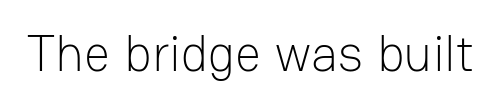
{"serif": "no", "italic": "no", "bold": "no", "weight": "light", "width": "normal", "stroke_contrast": "low", "x_height": "medium", "monospaced": "no", "underline": "no", "letter_spacing": "normal", "letter_spacing_em": 0.0, "glyph_px": 51}
